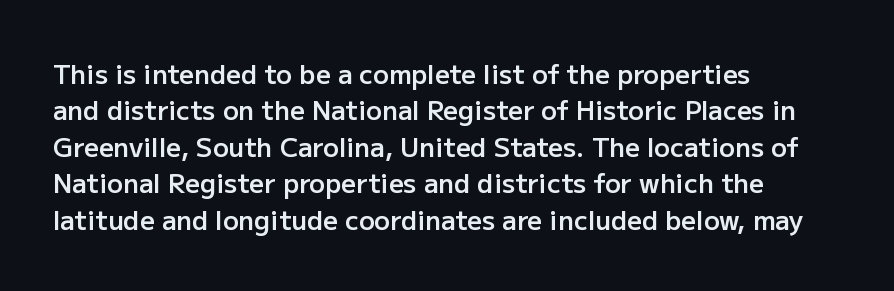
Each glyph is drawn with semibold strokes, heavier than normal yet not fully bold. Each word holds together tightly as a unit, with standard inter-letter gaps. These lines sit exactly where default settings would place them. Every row of glyphs begins at an identical x-position on the left.
